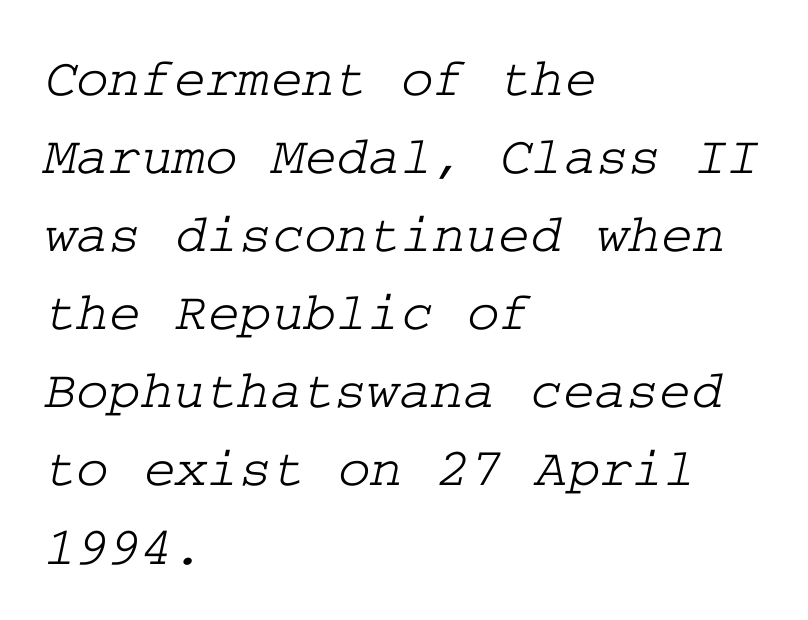
Q: Is the typeface a serif or a sans-serif typeface? A: Serif.
Q: Is the text underlined? A: No.
Q: How is the paragraph aligned? A: Left-aligned.
Q: Is the spacing between letters normal or unusually wide? A: Normal.
Q: Is the spacing between lines tight, normal or loose? A: Normal.
Q: Width (condensed, normal, or wide)? A: Wide.
Q: Stroke contrast? A: Low.
Q: x-height? A: Medium.
